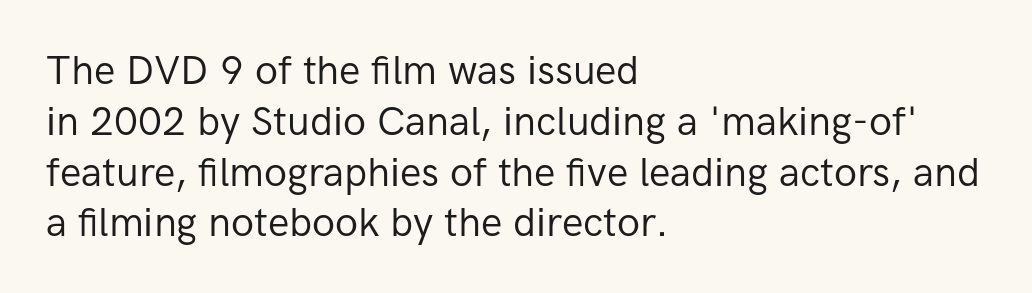
Varying glyph widths throughout — classic text-font behaviour. Students, observe: this is what conventionally led text looks like. The glyphs in this specimen are sans serif. Check under the words: just untouched page. This sample is left-justified, so line endings fall wherever the words run out. Inter-character spacing is left at the font's built-in metrics.
